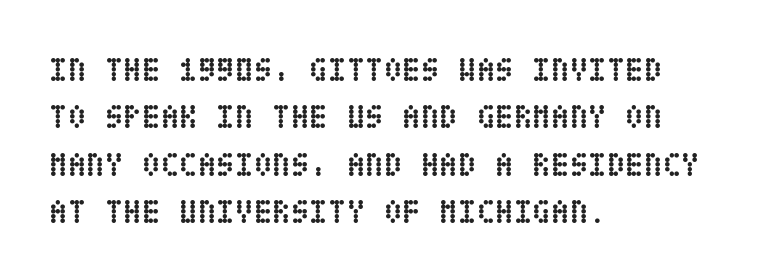
Q: Is the text bold? A: Yes.
Q: Is the text italic (slanted)? A: No, it is upright.
Q: Is the text underlined? A: No.
Q: How is the paragraph aligned? A: Left-aligned.
Q: Is the spacing between letters normal or unusually wide? A: Normal.
Q: Is the spacing between lines tight, normal or loose? A: Normal.
Q: Width (condensed, normal, or wide)? A: Condensed.
Q: Stroke contrast? A: Low.
Q: x-height? A: Large.
